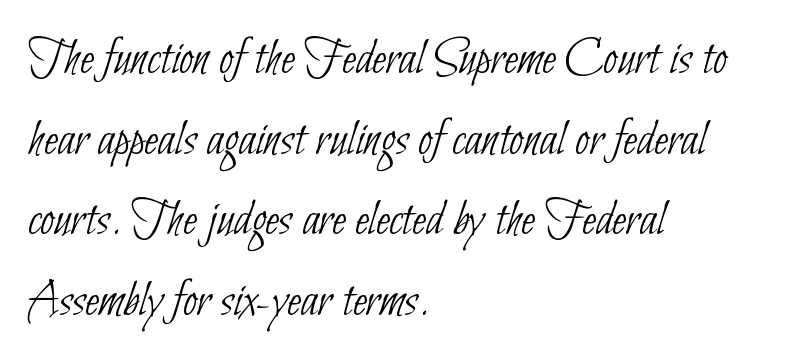
{"serif": "no", "bold": "no", "weight": "thin", "width": "condensed", "stroke_contrast": "low", "x_height": "small", "monospaced": "no", "underline": "no", "align": "left", "line_spacing": "normal", "line_spacing_ratio": 1.58, "letter_spacing": "normal", "letter_spacing_em": 0.0, "glyph_px": 51}
